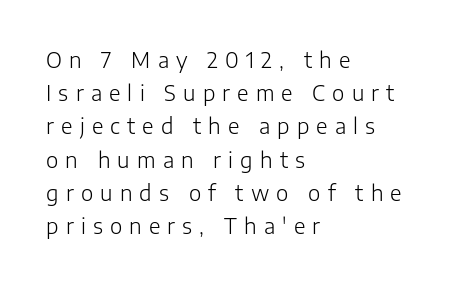
How would I describe the line gaps? Plain and ordinary. The typesetter chose a ragged-right arrangement here. This sample uses an upright cut, with every glyph sitting square on the baseline. The face used here is rendered with a markedly widened letterfit.
